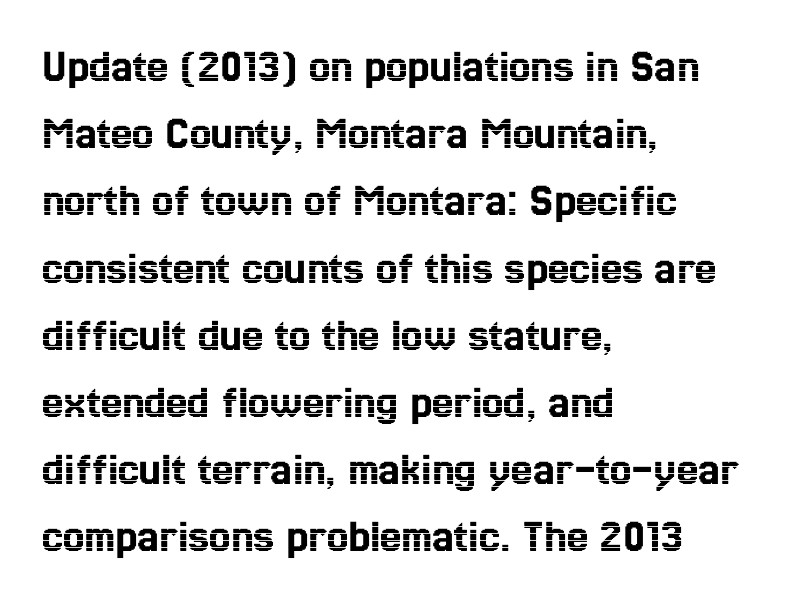
{"italic": "no", "width": "condensed", "x_height": "medium", "monospaced": "no", "underline": "no", "align": "left", "line_spacing": "normal", "line_spacing_ratio": 1.4, "letter_spacing": "normal", "letter_spacing_em": 0.0, "glyph_px": 48}
